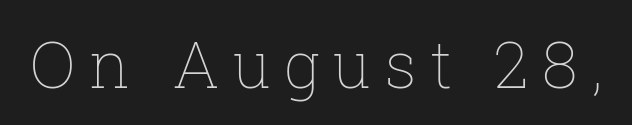
{"italic": "no", "bold": "no", "weight": "thin", "width": "normal", "stroke_contrast": "low", "x_height": "medium", "monospaced": "no", "underline": "no", "letter_spacing": "wide", "letter_spacing_em": 0.2, "glyph_px": 65}
